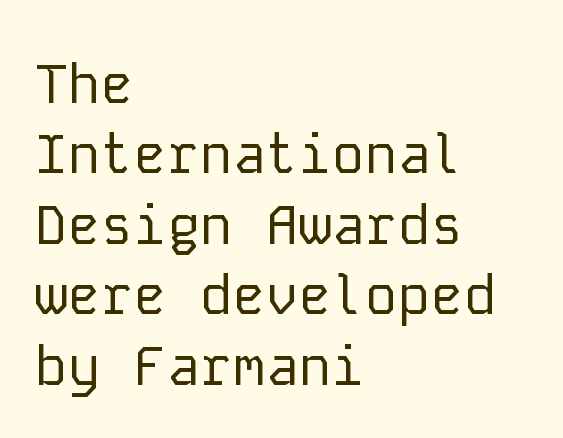
{"serif": "no", "italic": "no", "bold": "no", "weight": "regular", "width": "normal", "stroke_contrast": "low", "x_height": "medium", "monospaced": "yes", "underline": "no", "align": "left", "line_spacing": "normal", "line_spacing_ratio": 1.28, "letter_spacing": "normal", "letter_spacing_em": 0.0, "glyph_px": 55}
